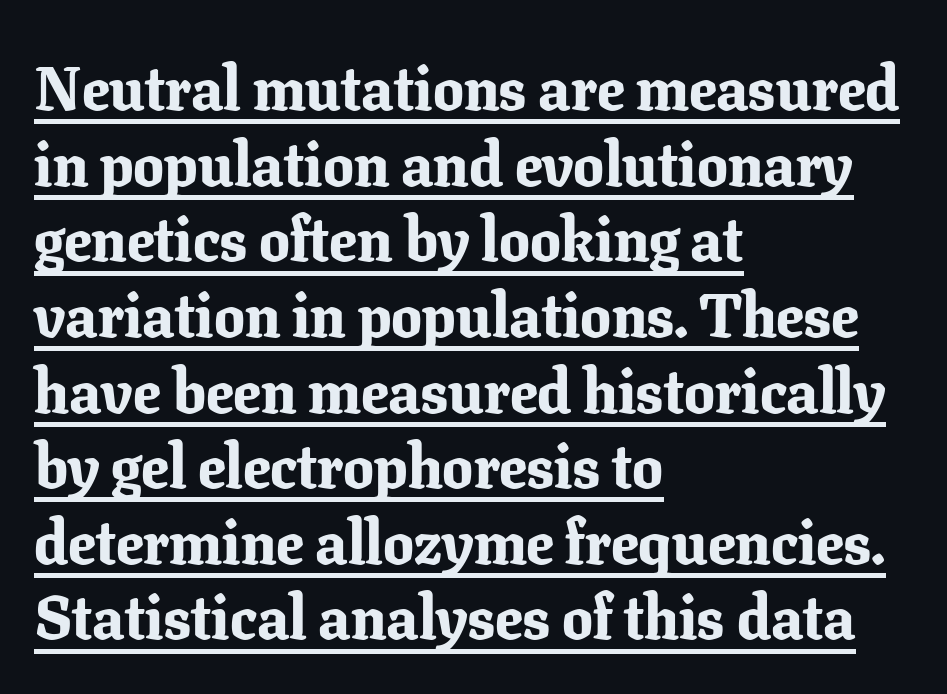
{"serif": "yes", "italic": "no", "bold": "yes", "weight": "bold", "width": "normal", "stroke_contrast": "low", "x_height": "medium", "monospaced": "no", "underline": "yes", "align": "left", "line_spacing_ratio": 1.24, "letter_spacing": "normal", "letter_spacing_em": 0.0, "glyph_px": 61}
